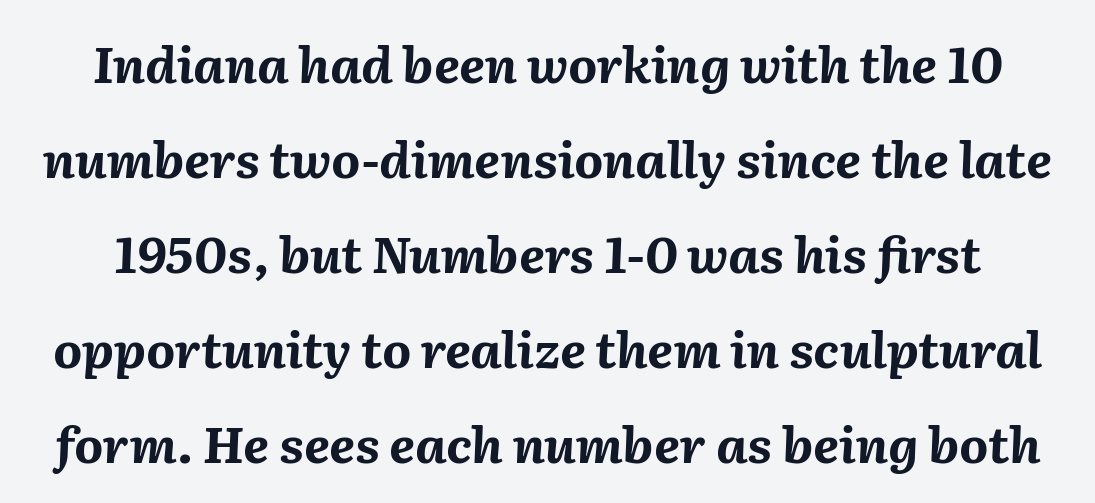
The image shows 50 px bold type, italic (leaning right); set loose line spacing (1.9x), normal letter spacing, not underlined; medium stroke contrast and a medium x-height.
